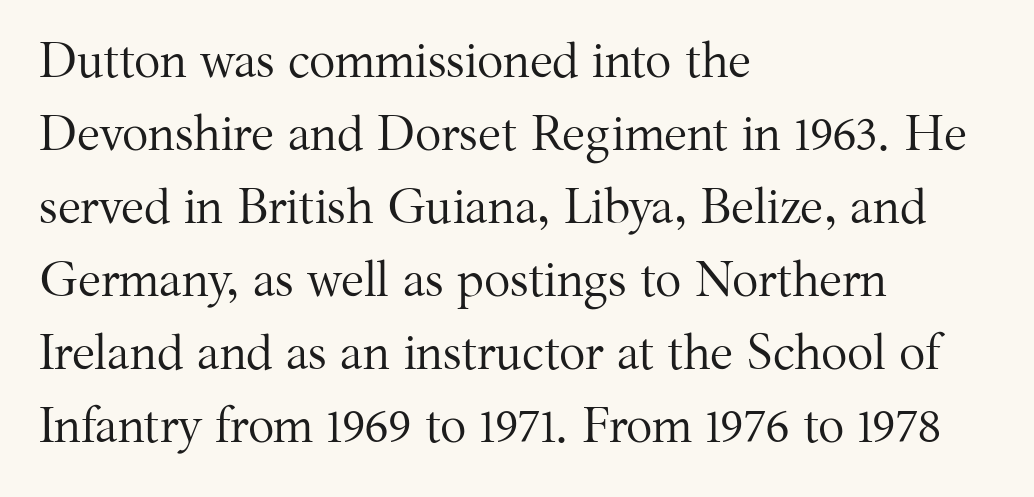
Q: Is the text bold? A: No.
Q: Is the text italic (slanted)? A: No, it is upright.
Q: Is the typeface a serif or a sans-serif typeface? A: Serif.
Q: Is the text underlined? A: No.
Q: How is the paragraph aligned? A: Left-aligned.
Q: Is the spacing between letters normal or unusually wide? A: Normal.
Q: Is the spacing between lines tight, normal or loose? A: Normal.
Q: Width (condensed, normal, or wide)? A: Normal.
Q: Stroke contrast? A: Medium.
Q: x-height? A: Medium.
Q: Monospaced? A: No.
